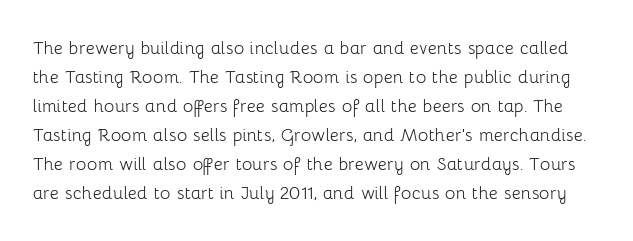
Q: Is the text bold? A: No.
Q: Is the text italic (slanted)? A: No, it is upright.
Q: Is the text underlined? A: No.
Q: Is the spacing between letters normal or unusually wide? A: Normal.
Q: Is the spacing between lines tight, normal or loose? A: Normal.
